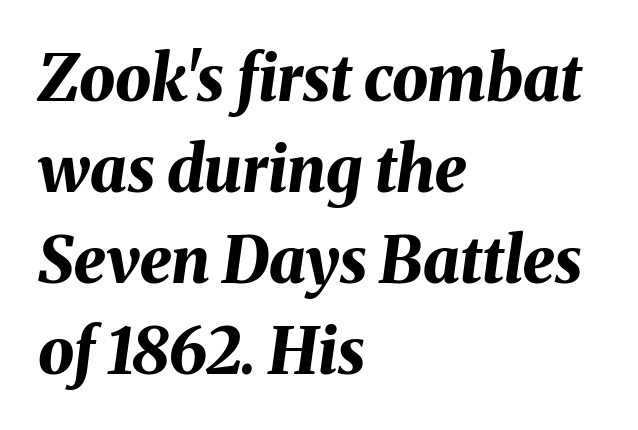
{"italic": "yes", "lean": "right", "slant_degrees": 8, "bold": "yes", "weight": "bold", "width": "normal", "stroke_contrast": "medium", "x_height": "medium", "monospaced": "no", "underline": "no", "align": "left", "line_spacing": "normal", "line_spacing_ratio": 1.42, "letter_spacing": "normal", "letter_spacing_em": 0.0, "glyph_px": 64}
